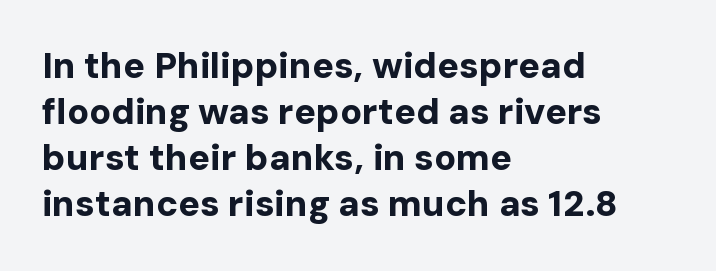
Observe the absence of serifs on each vertical stroke in this sample. Is this a fixed-width face? No — the glyphs have proportional, varying widths. The space beneath each line is pristine and unruled. Nope, not italic — everything's standing straight. Honestly, the row spacing looks completely unremarkable.
